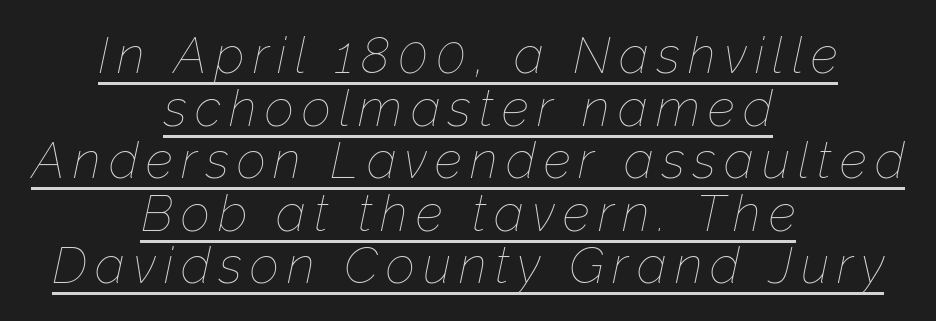
Q: Is the text bold? A: No.
Q: Is the text italic (slanted)? A: Yes, it leans right by about 12 degrees.
Q: Is the text underlined? A: Yes.
Q: How is the paragraph aligned? A: Centered.
Q: Is the spacing between lines tight, normal or loose? A: Tight.
Q: Width (condensed, normal, or wide)? A: Normal.
Q: Stroke contrast? A: Low.
Q: x-height? A: Medium.
Q: Monospaced? A: No.
